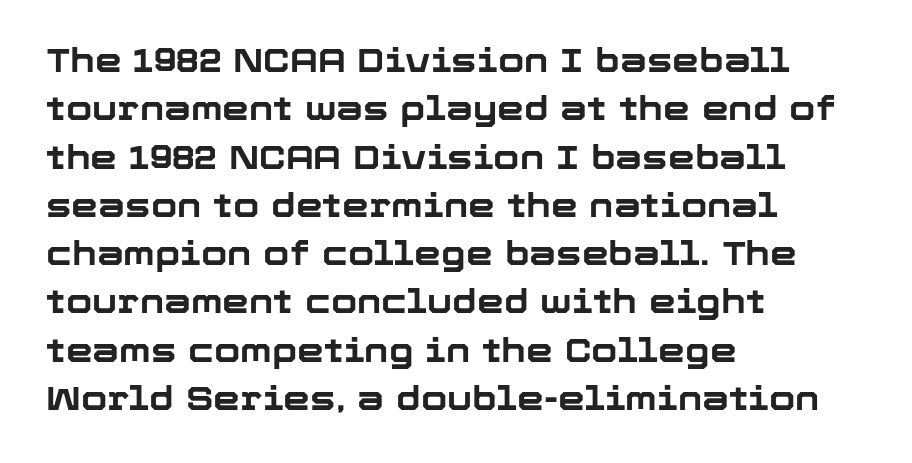
Q: Is the text bold? A: Yes.
Q: Is the text italic (slanted)? A: No, it is upright.
Q: Is the typeface a serif or a sans-serif typeface? A: Sans-serif.
Q: Is the text underlined? A: No.
Q: How is the paragraph aligned? A: Left-aligned.
Q: Is the spacing between letters normal or unusually wide? A: Normal.
Q: Is the spacing between lines tight, normal or loose? A: Normal.
Q: Width (condensed, normal, or wide)? A: Normal.
Q: Stroke contrast? A: Low.
Q: x-height? A: Medium.
Q: Monospaced? A: No.
